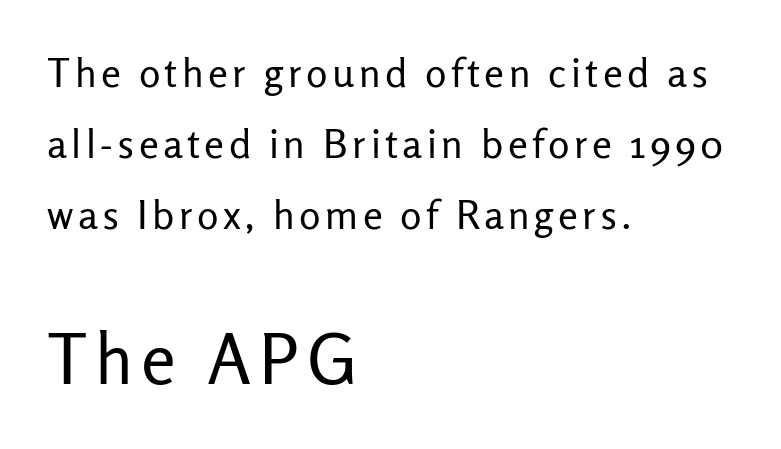
Q: Is the text bold? A: No.
Q: Is the text italic (slanted)? A: No, it is upright.
Q: Is the typeface a serif or a sans-serif typeface? A: Sans-serif.
Q: Is the text underlined? A: No.
Q: How is the paragraph aligned? A: Left-aligned.
Q: Which block of text is set in a larger size, the first (top) or the second (bottom)? A: The second (bottom) one.
Q: Width (condensed, normal, or wide)? A: Normal.
Q: Stroke contrast? A: Low.
Q: x-height? A: Medium.
Q: Monospaced? A: No.
